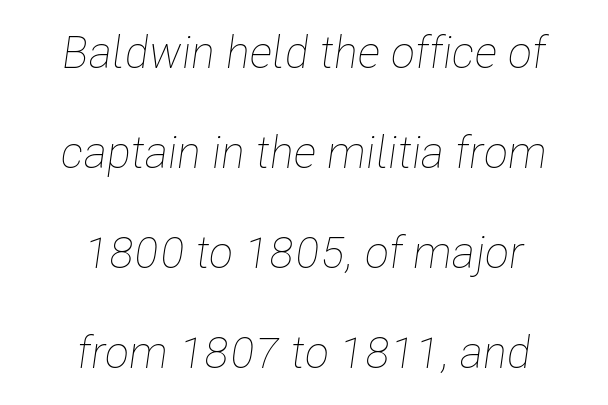
The image shows 45 px thin, condensed type, italic (leaning right); set centered, loose line spacing (2.22x), normal letter spacing, not underlined; low stroke contrast and a medium x-height.
